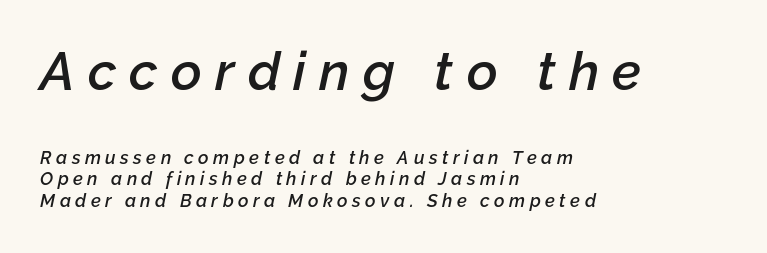
Top chunk: large. Bottom chunk: small. The space beneath each line is pristine and unruled. These lines are rendered in a variable-pitch font. Firm but not heavy-handed strokes: this text is semibold. The axis of the letterforms is tilted away from vertical.
